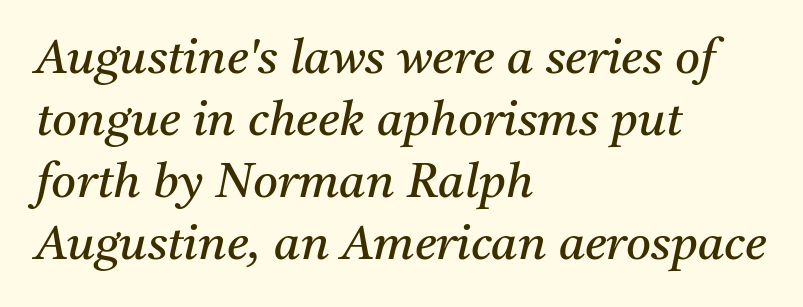
The image shows 48 px regular-weight serif type, italic (leaning right); set left-aligned, normal line spacing (1.29x), normal letter spacing, not underlined; medium stroke contrast and a medium x-height.
